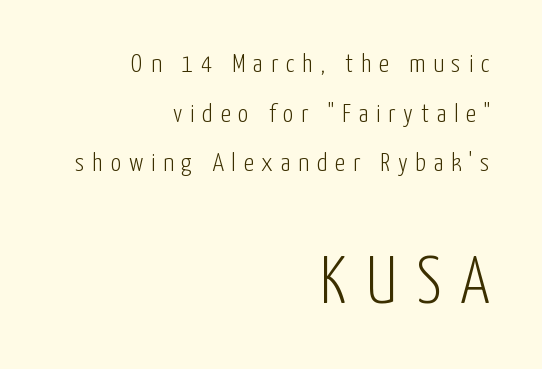
{"serif": "no", "italic": "no", "bold": "no", "weight": "light", "width": "condensed", "stroke_contrast": "low", "x_height": "medium", "monospaced": "no", "underline": "no", "align": "right", "line_spacing": "loose", "line_spacing_ratio": 1.91, "letter_spacing": "wide", "letter_spacing_em": 0.3, "larger_block": "second", "size_ratio": 2.54, "glyph_px": 66}
